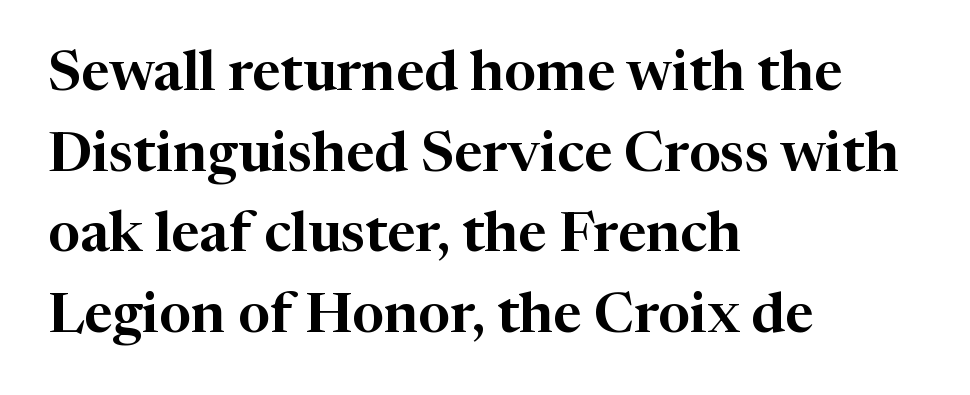
Q: Is the text italic (slanted)? A: No, it is upright.
Q: Is the typeface a serif or a sans-serif typeface? A: Serif.
Q: Is the text underlined? A: No.
Q: How is the paragraph aligned? A: Left-aligned.
Q: Is the spacing between letters normal or unusually wide? A: Normal.
Q: Is the spacing between lines tight, normal or loose? A: Normal.
Q: Width (condensed, normal, or wide)? A: Normal.
Q: Stroke contrast? A: High.
Q: x-height? A: Medium.
Q: Monospaced? A: No.
